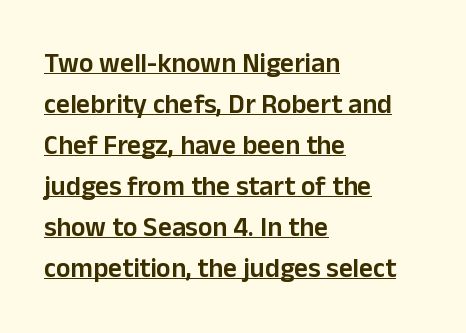
A student would call this left alignment; a typographer would say flush left, rag right. How are the letters spaced? Ordinarily, with no added tracking. Compared with an ordinary text face, these strokes are moderately heavier — a semibold. Quick note: not italic, upright. Line spacing here is normal.
